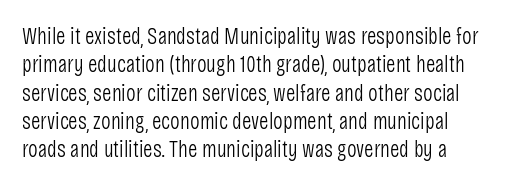
{"italic": "no", "bold": "no", "underline": "no", "line_spacing_ratio": 1.23, "letter_spacing": "normal", "letter_spacing_em": 0.0, "glyph_px": 23}
